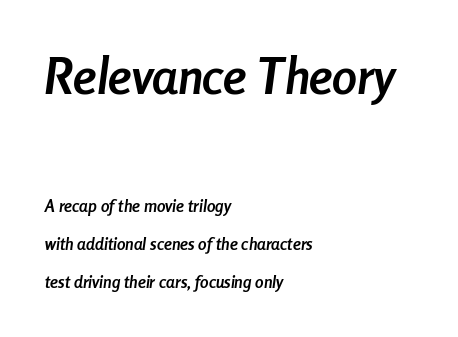
The image shows 50 px semibold, condensed type, italic (leaning right); set left-aligned, loose line spacing (2.21x), normal letter spacing, not underlined; the first (top) block is 2.94x larger; low stroke contrast and a medium x-height.
